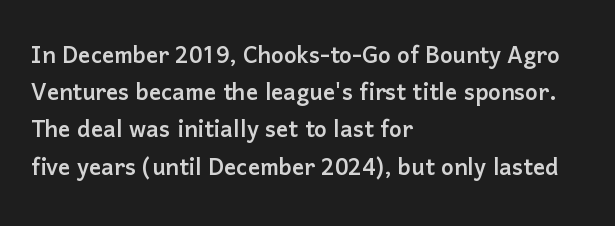
{"serif": "no", "italic": "no", "width": "normal", "stroke_contrast": "low", "x_height": "medium", "monospaced": "no", "underline": "no", "align": "left", "line_spacing_ratio": 1.24, "letter_spacing": "normal", "letter_spacing_em": 0.0, "glyph_px": 30}
